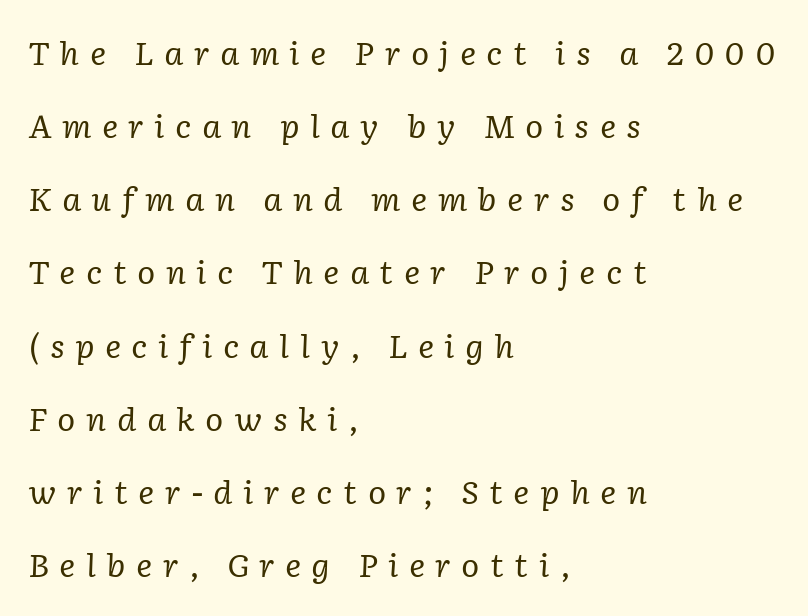
How are the letters spaced? Widely, with obvious added tracking. You can tell it's italic because the verticals aren't actually vertical. Varying glyph widths throughout — classic text-font behaviour. The typesetter chose a ragged-right arrangement here. The letterforms sit at book weight or below. Letterform terminals end in serifs throughout the passage.
